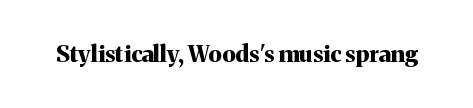
{"italic": "no", "bold": "yes", "underline": "no", "letter_spacing": "normal", "letter_spacing_em": 0.0, "glyph_px": 23}
